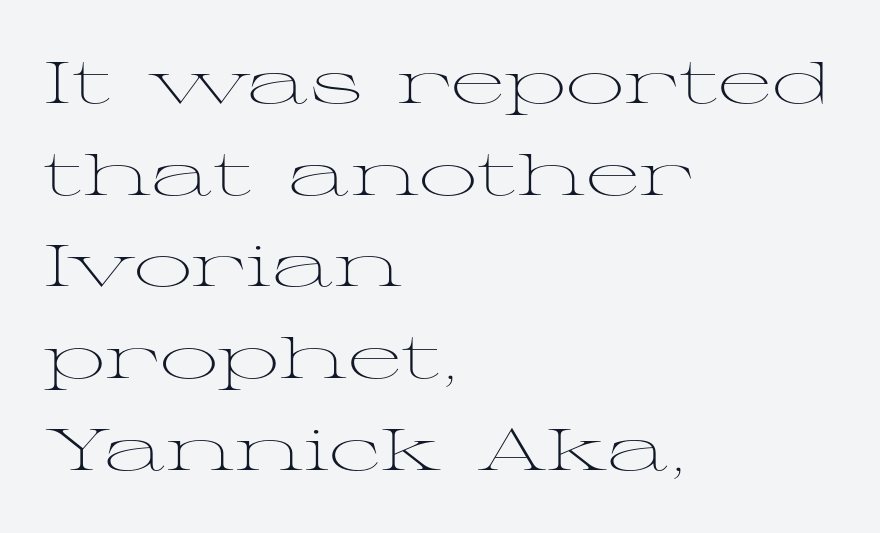
The image shows 58 px light, wide serif type, upright; set left-aligned, normal line spacing (1.58x), normal letter spacing, not underlined; medium stroke contrast and a medium x-height.
